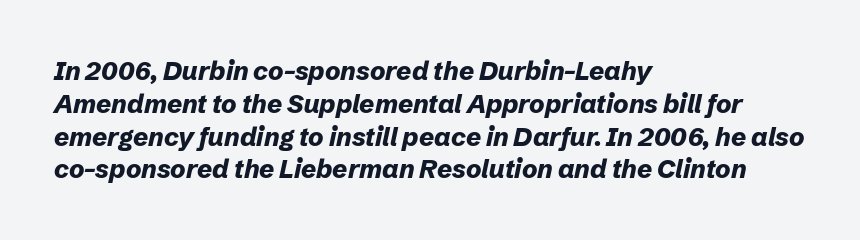
Q: Is the text bold? A: Yes.
Q: Is the text italic (slanted)? A: Yes, it leans right by about 12 degrees.
Q: Is the text underlined? A: No.
Q: How is the paragraph aligned? A: Left-aligned.
Q: Is the spacing between letters normal or unusually wide? A: Normal.
Q: Is the spacing between lines tight, normal or loose? A: Normal.
